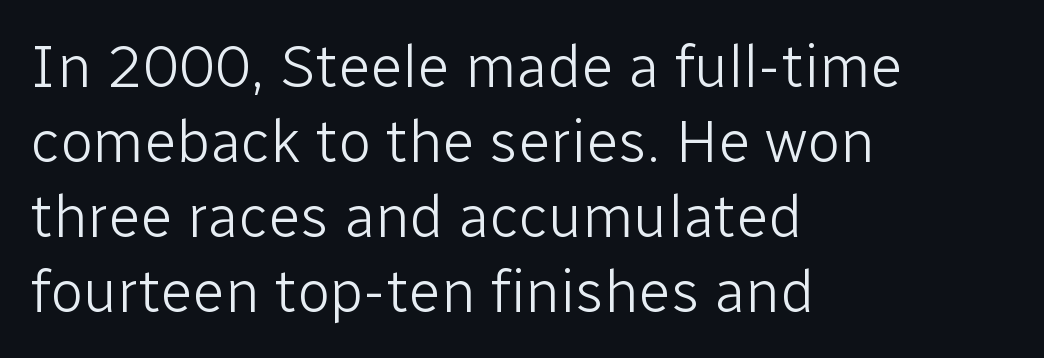
The image shows 60 px light sans-serif type, upright; set left-aligned, normal line spacing (1.25x), normal letter spacing, not underlined; low stroke contrast and a medium x-height.
